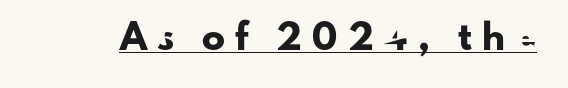
Q: Is the text italic (slanted)? A: No, it is upright.
Q: Is the text underlined? A: Yes.
Q: Is the spacing between letters normal or unusually wide? A: Unusually wide.
